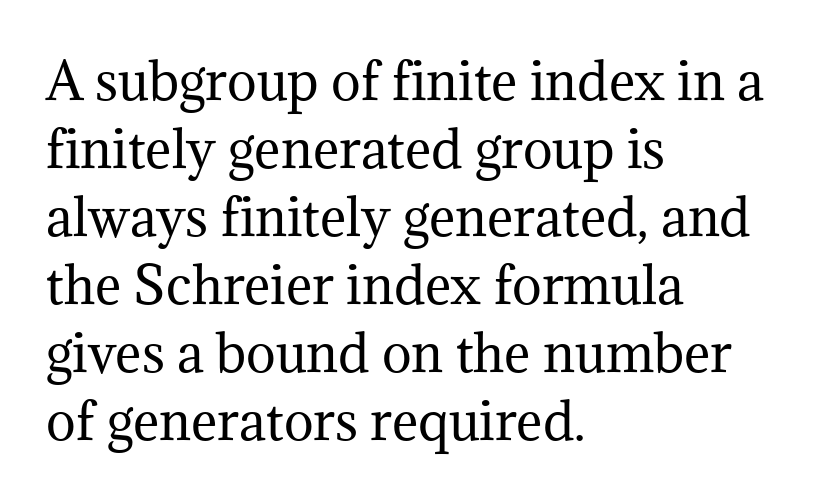
The image shows 50 px regular-weight serif type, upright; set left-aligned, normal line spacing (1.36x), normal letter spacing, not underlined; medium stroke contrast and a medium x-height.
